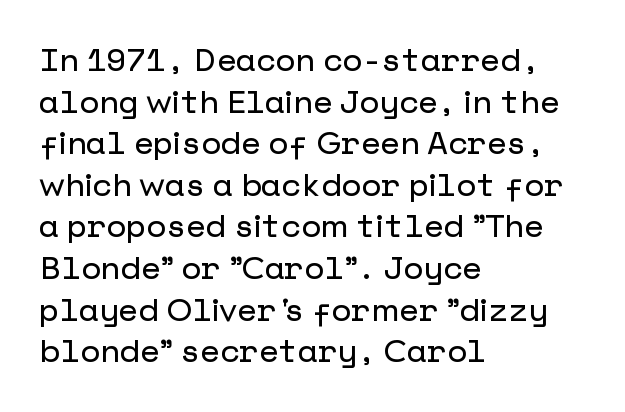
The image shows 32 px sans-serif type, upright; set left-aligned, normal line spacing (1.3x), normal letter spacing, not underlined; low stroke contrast and a medium x-height.
